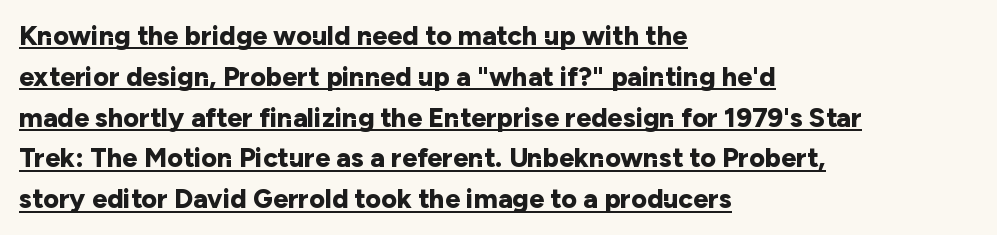
Summary of weight: heavy, a full bold. The face used here appears with an underline applied. Summary of vertical rhythm: regular, with standard interline spacing. If you drew a ruler down the left edge, every line would touch it. Caption: standard tracking, unaltered. Notice how the stems are strictly vertical — no italics here.
